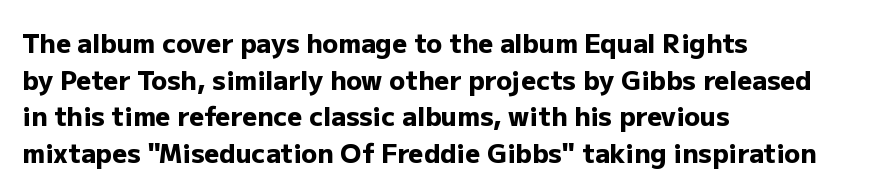
Q: Is the text bold? A: Yes.
Q: Is the text italic (slanted)? A: No, it is upright.
Q: Is the text underlined? A: No.
Q: How is the paragraph aligned? A: Left-aligned.
Q: Is the spacing between letters normal or unusually wide? A: Normal.
Q: Is the spacing between lines tight, normal or loose? A: Normal.
